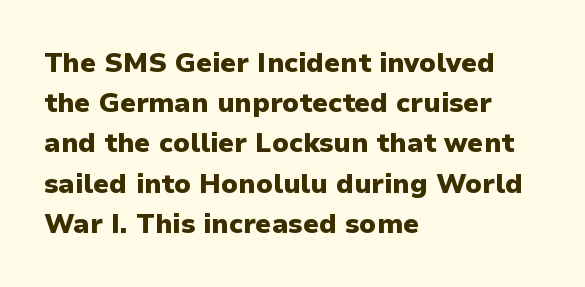
The image shows 27 px bold type, upright; set left-aligned, normal line spacing (1.49x), normal letter spacing, not underlined.
